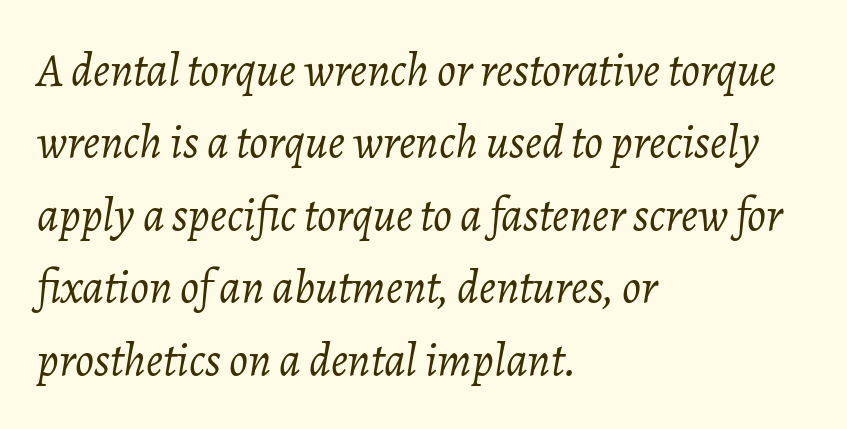
The image shows 47 px light type, italic (leaning right); set left-aligned, normal line spacing (1.54x), normal letter spacing, not underlined; low stroke contrast and a medium x-height.
